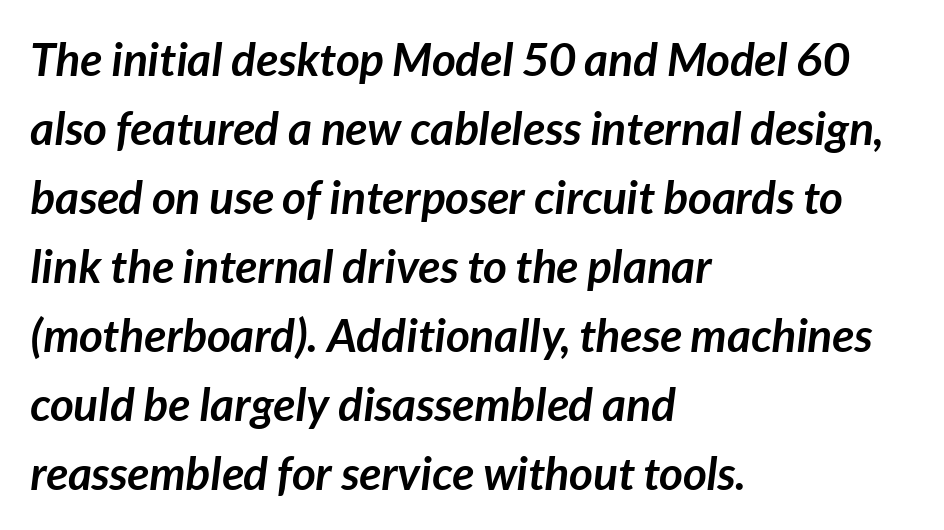
The image shows 46 px semibold type, italic (leaning right); set left-aligned, normal line spacing (1.5x), normal letter spacing, not underlined; low stroke contrast and a medium x-height.
